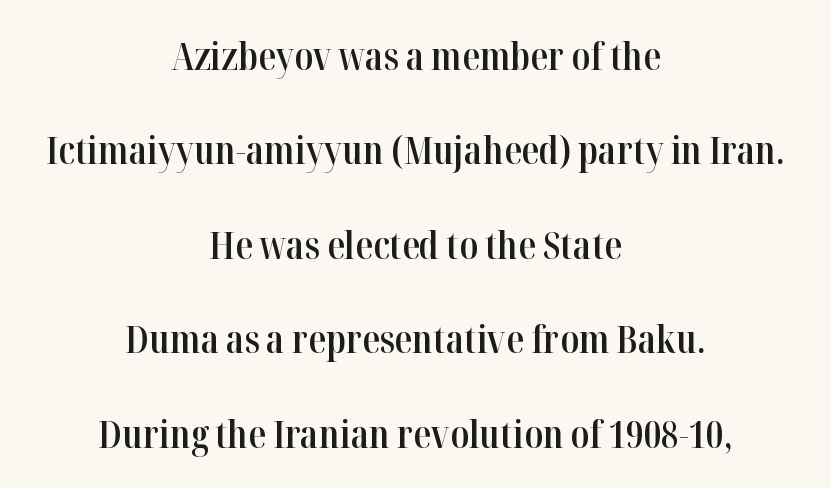
The image shows 39 px semibold, condensed serif type, upright; set centered, loose line spacing (2.42x), normal letter spacing, not underlined; high stroke contrast and a medium x-height.
